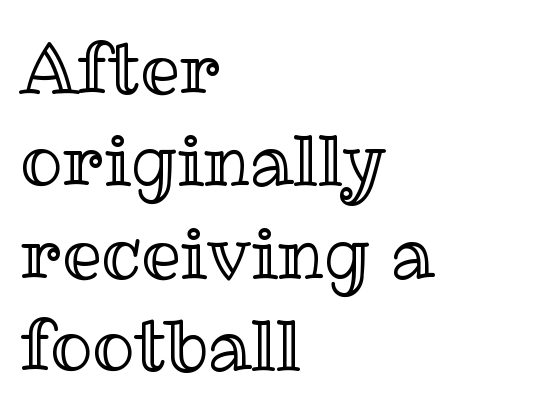
Whoever set this chose a conventional vertical rhythm. Left-aligned paragraph, ragged on the right. Honestly, the letter spacing is just normal — you wouldn't notice it. The font's upright variant was chosen for this text.
